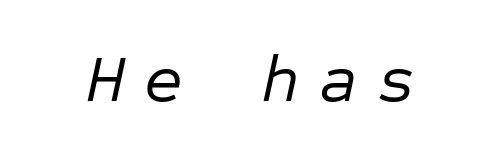
{"italic": "yes", "lean": "right", "slant_degrees": 12, "bold": "no", "weight": "regular", "width": "normal", "stroke_contrast": "low", "x_height": "medium", "monospaced": "yes", "underline": "no", "letter_spacing": "wide", "letter_spacing_em": 0.29, "glyph_px": 67}
